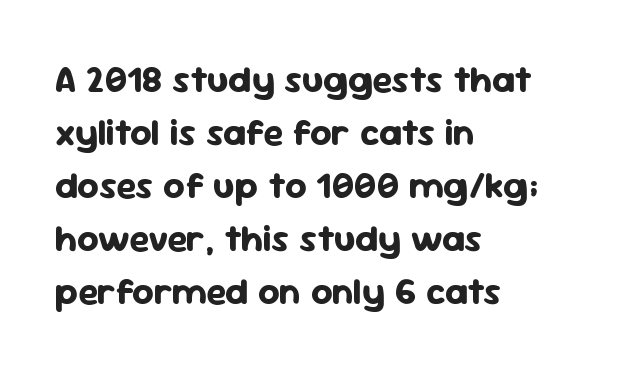
{"serif": "no", "italic": "no", "bold": "yes", "weight": "bold", "width": "normal", "stroke_contrast": "low", "x_height": "medium", "monospaced": "no", "underline": "no", "align": "left", "line_spacing": "normal", "line_spacing_ratio": 1.43, "letter_spacing": "normal", "letter_spacing_em": 0.0, "glyph_px": 37}
